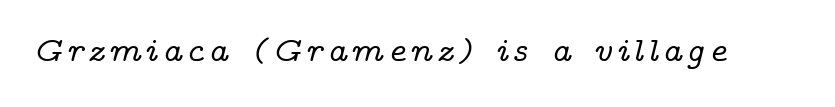
The foot of each line stays bare and open. Is this a fixed-width face? No — the glyphs have proportional, varying widths. Little horizontal feet cap the strokes, marking this as serif type. This is oblique type, the kind used for emphasis or titles.
